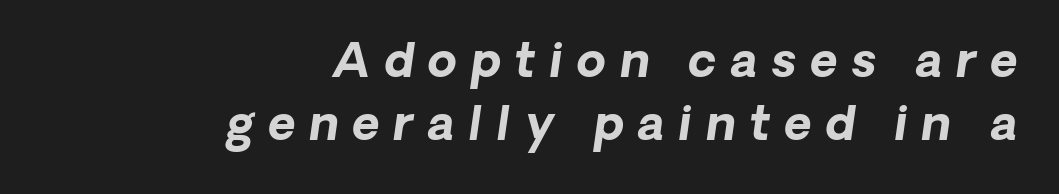
Q: Is the text bold? A: Yes.
Q: Is the text italic (slanted)? A: Yes, it leans right by about 8 degrees.
Q: Is the text underlined? A: No.
Q: How is the paragraph aligned? A: Right-aligned.
Q: Is the spacing between letters normal or unusually wide? A: Unusually wide.
Q: Is the spacing between lines tight, normal or loose? A: Normal.
Q: Width (condensed, normal, or wide)? A: Normal.
Q: Stroke contrast? A: Low.
Q: x-height? A: Medium.
Q: Monospaced? A: No.
